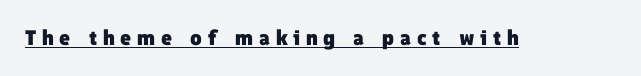
The image shows 21 px bold type; set unusually wide letter spacing (+0.27 em), underlined.
